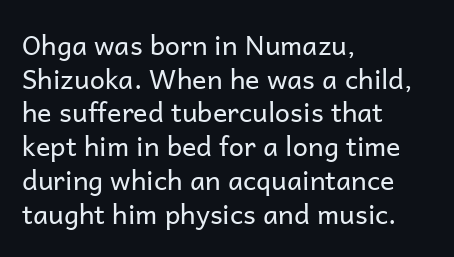
Q: Is the text bold? A: No.
Q: Is the text italic (slanted)? A: No, it is upright.
Q: Is the text underlined? A: No.
Q: How is the paragraph aligned? A: Left-aligned.
Q: Is the spacing between letters normal or unusually wide? A: Normal.
Q: Is the spacing between lines tight, normal or loose? A: Normal.
